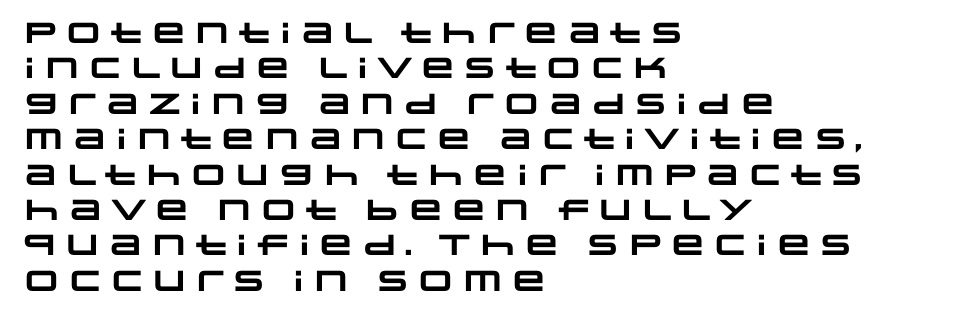
This rendering features lettering with no underline. Inter-character spacing is left at the font's built-in metrics. The rendering shows plain stroke endings on the letterforms — a sans-serif design. The typesetter chose a ragged-right arrangement here.
